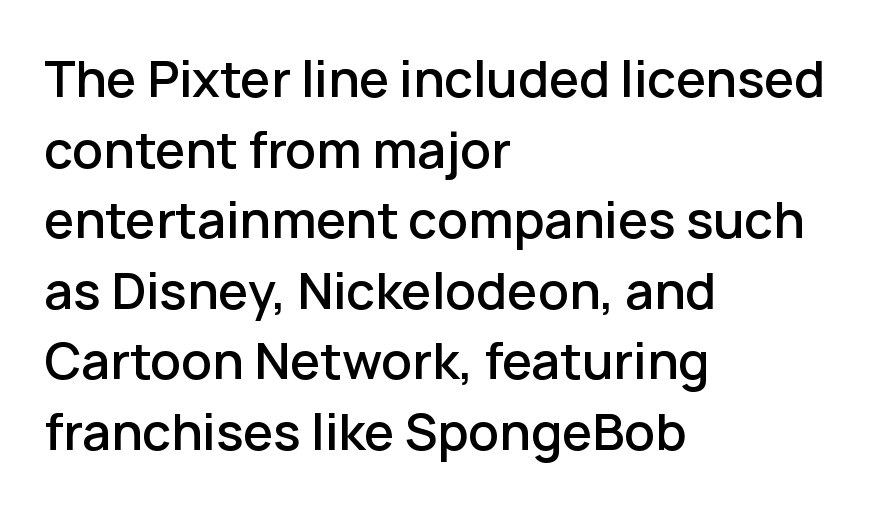
{"serif": "no", "italic": "no", "bold": "semi", "weight": "semibold", "width": "normal", "stroke_contrast": "low", "x_height": "medium", "monospaced": "no", "underline": "no", "align": "left", "line_spacing": "normal", "line_spacing_ratio": 1.44, "letter_spacing": "normal", "letter_spacing_em": 0.0, "glyph_px": 49}
